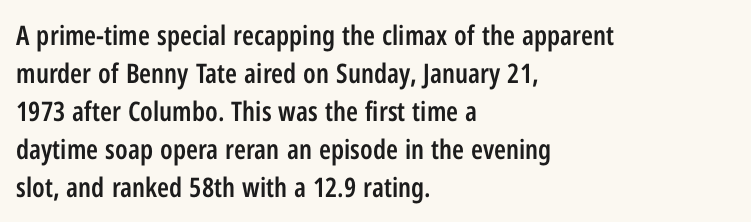
The lines sit at an ordinary, default distance from one another. Compared with typical body copy, the letter spacing here is the same. Casual observation: everything's shoved over to the left. The lettering stays uniformly vertical, giving the passage a roman look.
